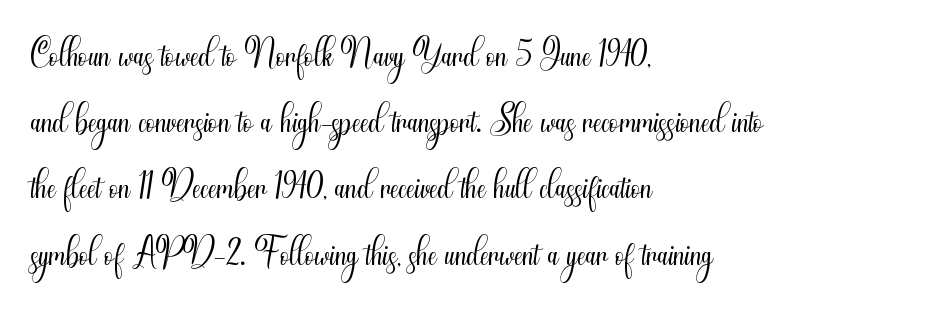
Descender tails drop into unmarked territory. Note the varied advance widths — an 'i' is clearly narrower than an 'm'. The text block is weighted toward the left margin, trailing off unevenly rightward.
